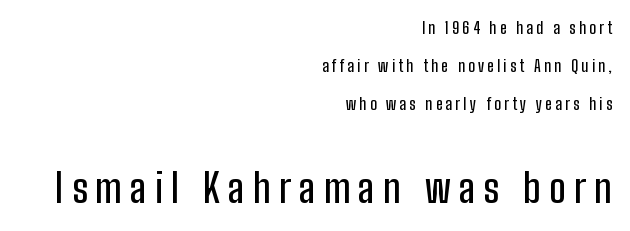
Honestly, the letter spacing is so wide it's the main thing you notice. Characters remain perfectly vertical along every line. The lower block of text is set noticeably larger than the block above it. Each row of text sits above clean, open space. Casual observation: everything's shoved over to the right. No feet cap the strokes, marking this as sans-serif type.
